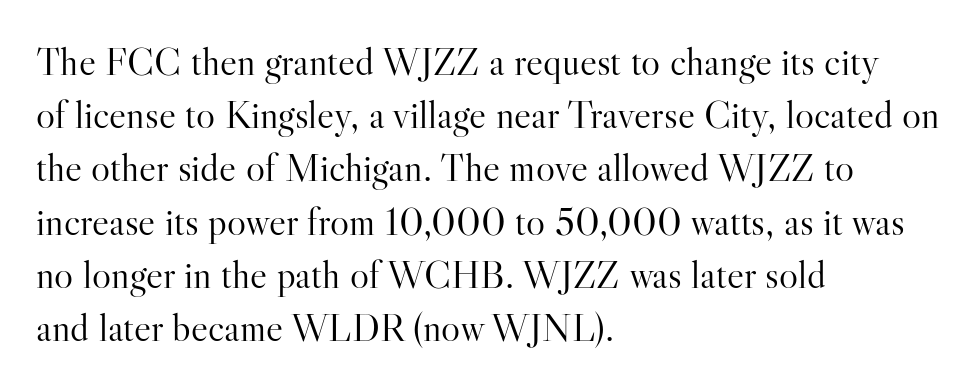
The space directly below the letters is spotless. The lettering stays uniformly vertical, giving the passage a roman look. Leading: standard. The text block is weighted toward the left margin, trailing off unevenly rightward. You could call the tracking neutral — neither tight nor loose. Note the varied advance widths — an 'i' is clearly narrower than an 'm'.
